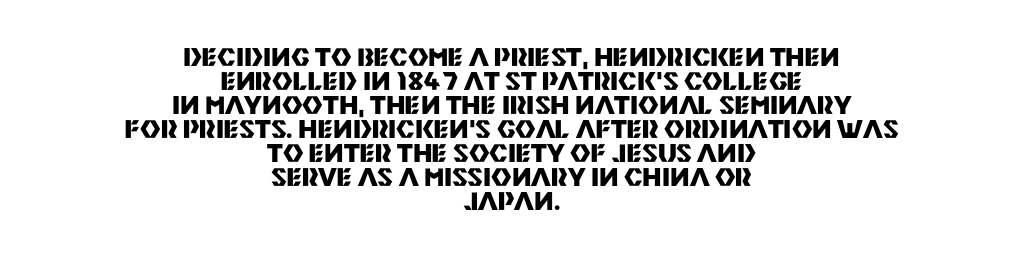
Letters rest on an invisible, unmarked baseline. Quick note: not italic, upright. The letterforms sit shoulder to shoulder at normal distance. These lines huddle together more closely than default settings would place them.
